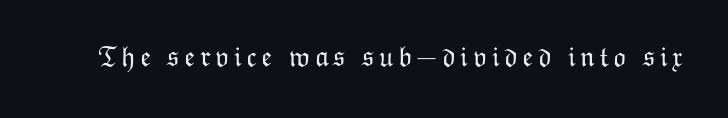
The image shows 28 px light type, upright; set not underlined; low stroke contrast and a medium x-height.
